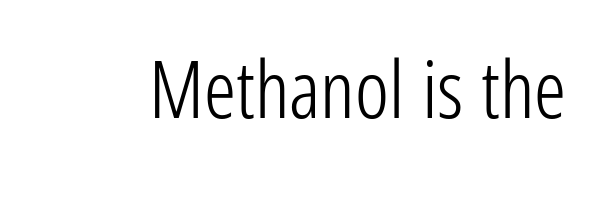
A roman cut, with each character standing at attention. Nothing unusual about the tracking: characters are spaced as the font intends. The specimen omits any rule beneath the text block's lines. The font family rendered here belongs to the sans-serif group. You could not count columns in this text — the font is proportionally spaced.
